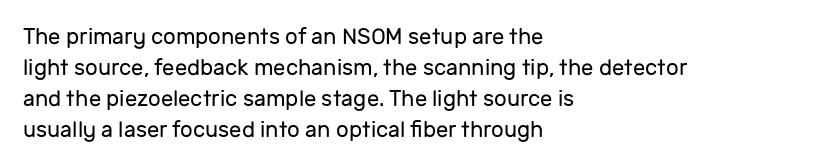
The image shows 22 px text type, upright; set left-aligned, normal line spacing (1.41x), normal letter spacing, not underlined.
